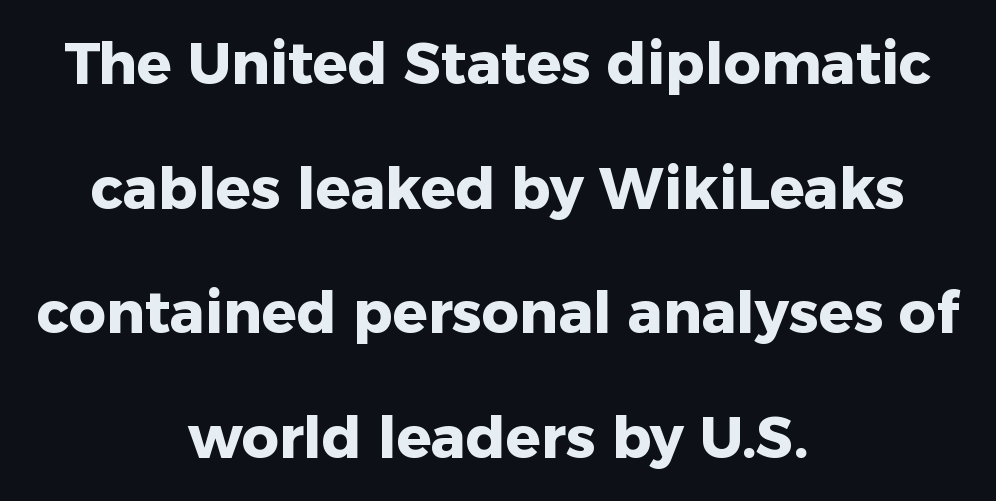
Classification — sans serif. Horizontally, the lines are justified to the midpoint only. This sample uses plain, unmodified letter spacing. Character widths vary here, with narrow letters taking less room than wide ones. Lines of text with bare space underneath.
